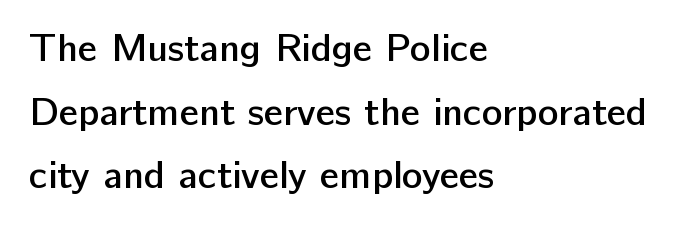
The image shows 39 px semibold sans-serif type, upright; set left-aligned, normal line spacing (1.63x), normal letter spacing, not underlined; low stroke contrast and a medium x-height.
